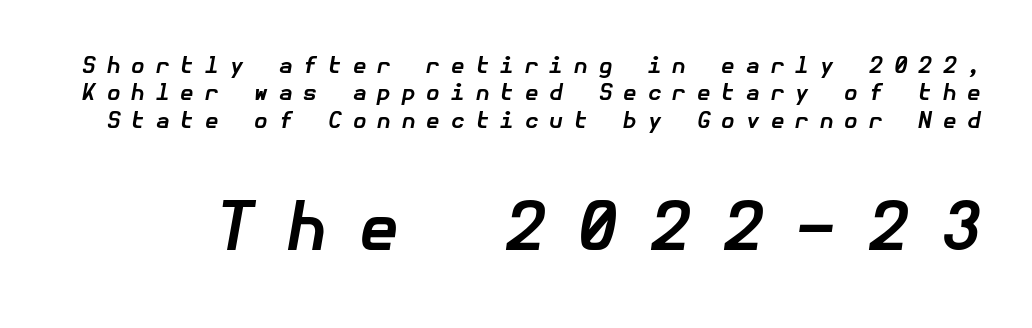
Whoever set this made the second block the dominant, larger element. The space directly below the letters is spotless. You could only call the tracking loose — the letters float apart. The typography opts for an oblique posture over an upright one.
